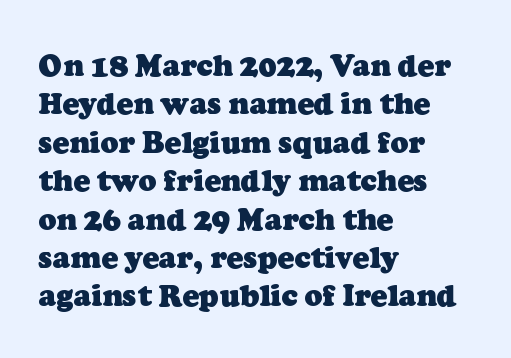
Q: Is the text bold? A: Yes.
Q: Is the typeface a serif or a sans-serif typeface? A: Serif.
Q: Is the text underlined? A: No.
Q: How is the paragraph aligned? A: Left-aligned.
Q: Is the spacing between letters normal or unusually wide? A: Normal.
Q: Is the spacing between lines tight, normal or loose? A: Normal.
Q: Width (condensed, normal, or wide)? A: Normal.
Q: Stroke contrast? A: Low.
Q: x-height? A: Medium.
Q: Monospaced? A: No.
